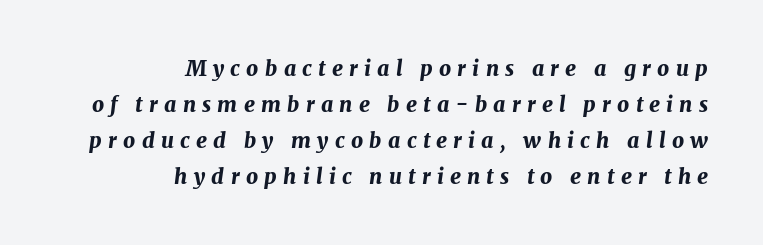
Q: Is the text bold? A: Yes.
Q: Is the text italic (slanted)? A: Yes, it leans right by about 7 degrees.
Q: Is the text underlined? A: No.
Q: How is the paragraph aligned? A: Right-aligned.
Q: Is the spacing between letters normal or unusually wide? A: Unusually wide.
